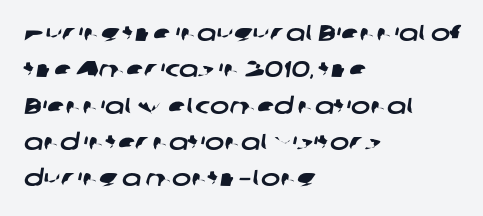
{"underline": "no", "align": "left", "line_spacing": "normal", "line_spacing_ratio": 1.58, "letter_spacing": "normal", "letter_spacing_em": 0.0, "glyph_px": 23}
